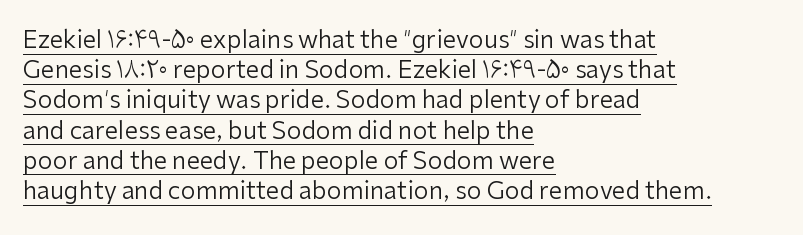
Interline gaps are of average width in this sample. The letterforms sit at book weight or below. Notice how the passage keeps a crisp vertical edge on the left only. Caption: lettering with a line underneath.
